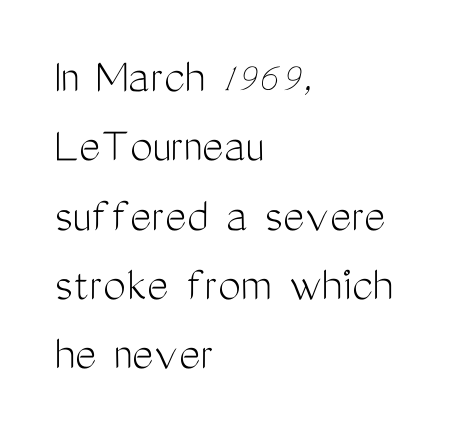
Quick note: interline space is typical. Default kerning and tracking; the words read as compact shapes. The font's upright variant was chosen for this text. The lines in this sample share a left origin and differ only in where they stop. Are there feet on the stems? There aren't — it's a sans.
